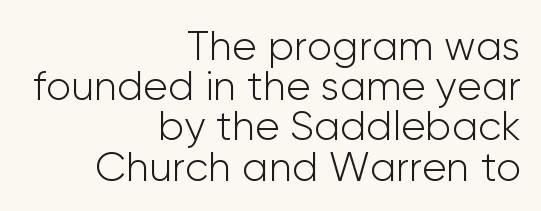
Q: Is the text bold? A: No.
Q: Is the text italic (slanted)? A: No, it is upright.
Q: Is the typeface a serif or a sans-serif typeface? A: Sans-serif.
Q: Is the text underlined? A: No.
Q: How is the paragraph aligned? A: Right-aligned.
Q: Is the spacing between letters normal or unusually wide? A: Normal.
Q: Is the spacing between lines tight, normal or loose? A: Tight.
Q: Width (condensed, normal, or wide)? A: Normal.
Q: Stroke contrast? A: Low.
Q: x-height? A: Medium.
Q: Monospaced? A: No.
